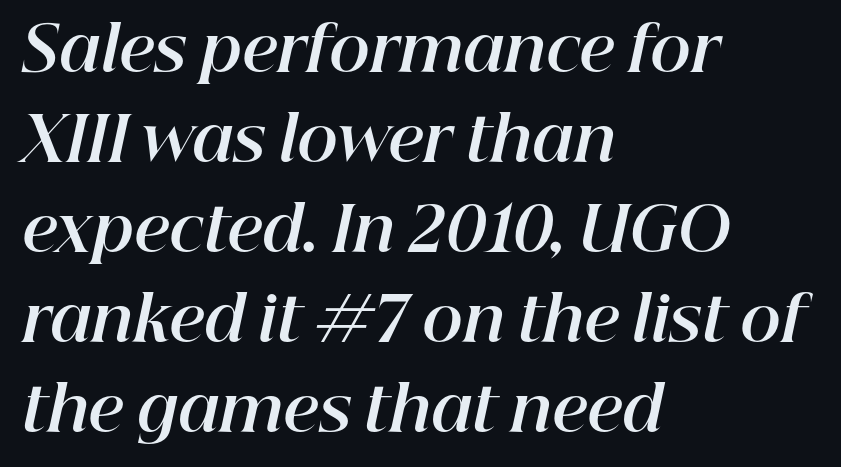
The image shows 62 px bold type, italic (leaning right); set left-aligned, normal line spacing (1.45x), normal letter spacing, not underlined; high stroke contrast and a medium x-height.
